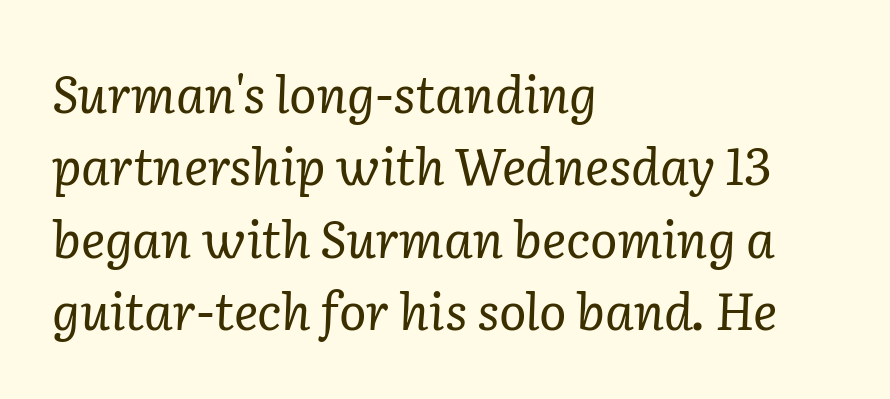
The image shows 51 px regular-weight serif type, italic (leaning right); set left-aligned, normal line spacing (1.42x), normal letter spacing, not underlined; low stroke contrast and a medium x-height.
